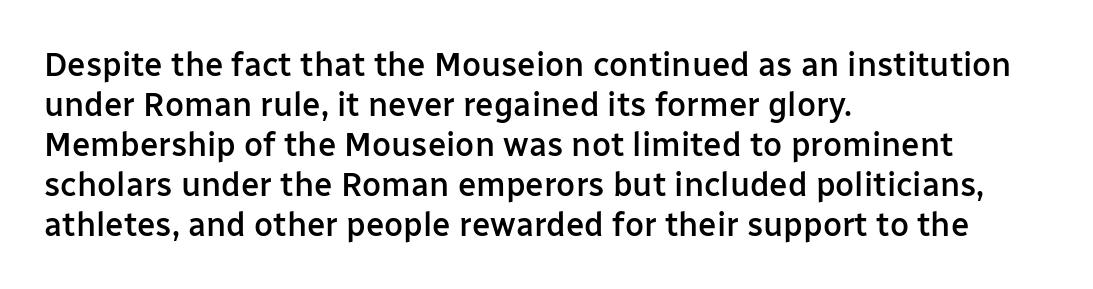
Character widths vary here, with narrow letters taking less room than wide ones. Tracking value appears to be zero — textbook default spacing. The face used here is a sans, in the tradition of grotesques and geometrics. I'd describe the lettering as semibold — firm but not a full bold.
